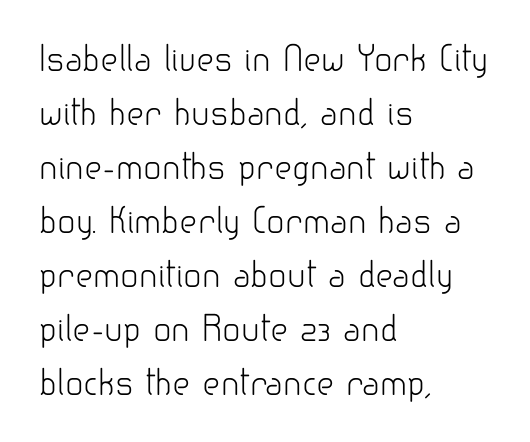
The face used here is a sans, in the tradition of grotesques and geometrics. The axis of the letterforms is exactly vertical. No extra ink here — the face is not bold. Students, note that the glyphs here touch the page at normal intervals. Varying glyph widths throughout — classic text-font behaviour.
